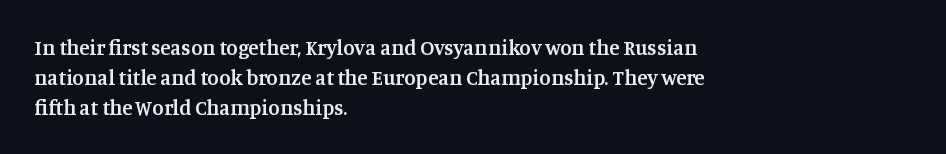
Q: Is the text bold? A: Semi-bold.
Q: Is the text italic (slanted)? A: No, it is upright.
Q: Is the text underlined? A: No.
Q: How is the paragraph aligned? A: Left-aligned.
Q: Is the spacing between letters normal or unusually wide? A: Normal.
Q: Is the spacing between lines tight, normal or loose? A: Normal.
